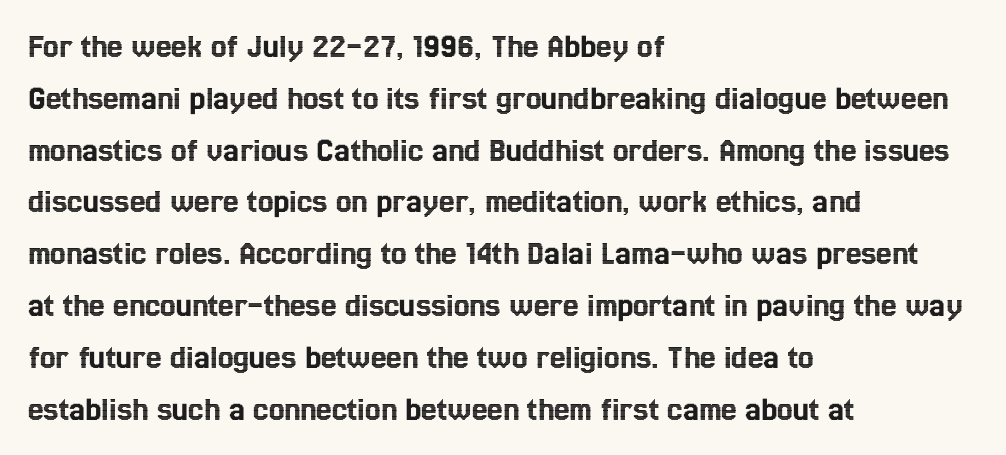
The rows are spaced the way most documents space them. Posture: vertical. The rendering uses natural spacing where letterforms have individual widths. The text block is weighted toward the left margin, trailing off unevenly rightward. Observe the ordinary spacing: letters are neighbours, not strangers.
